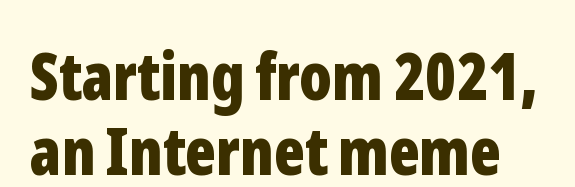
The image shows 65 px bold, condensed sans-serif type, upright; set tight line spacing (1.15x), normal letter spacing, not underlined; low stroke contrast and a medium x-height.
